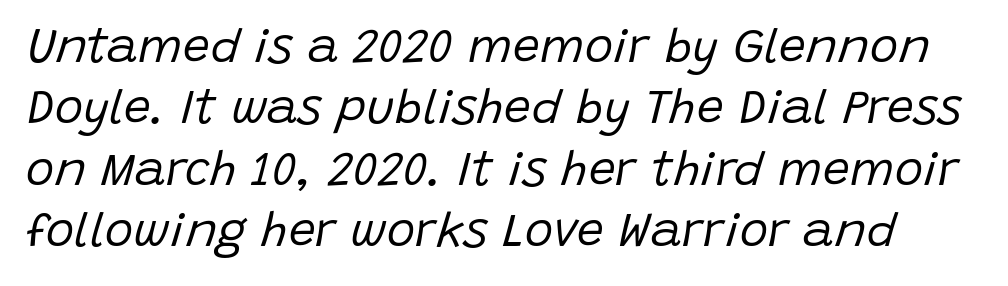
Q: Is the text bold? A: No.
Q: Is the text italic (slanted)? A: Yes, it leans right by about 15 degrees.
Q: Is the text underlined? A: No.
Q: Is the spacing between letters normal or unusually wide? A: Normal.
Q: Is the spacing between lines tight, normal or loose? A: Normal.
Q: Width (condensed, normal, or wide)? A: Normal.
Q: Stroke contrast? A: Low.
Q: x-height? A: Large.
Q: Monospaced? A: No.
